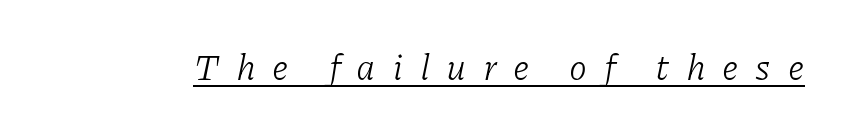
{"serif": "yes", "italic": "yes", "lean": "right", "slant_degrees": 11, "bold": "no", "weight": "light", "width": "normal", "stroke_contrast": "low", "x_height": "medium", "monospaced": "no", "underline": "yes", "letter_spacing": "wide", "letter_spacing_em": 0.46, "glyph_px": 36}
